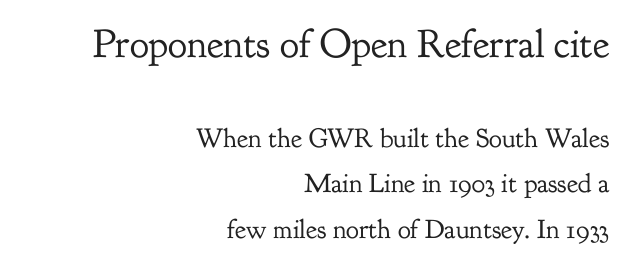
The image shows 40 px regular-weight serif type, upright; set right-aligned, normal line spacing (1.69x), normal letter spacing, not underlined; the first (top) block is 1.48x larger; low stroke contrast and a small x-height.
